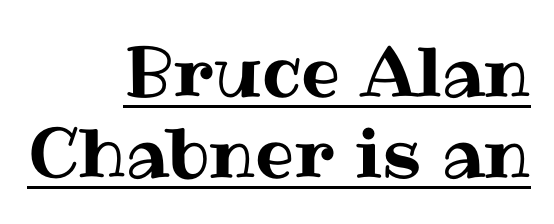
The typesetter has applied underlining to the passage shown. Tall strokes in this sample are plumb rather than angled. The tracking reads as untouched default to a designer's eye. Spacing verdict: proportional, widths tailored to each character.
